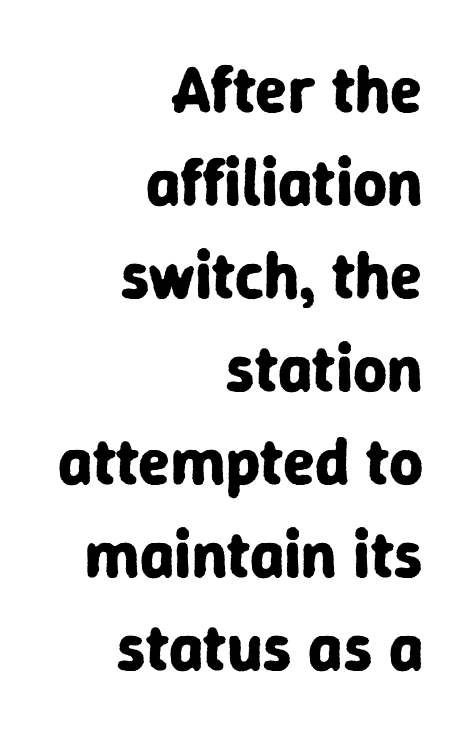
The image shows 66 px bold sans-serif type, upright; set right-aligned, normal line spacing (1.41x), normal letter spacing, not underlined; low stroke contrast and a medium x-height.
